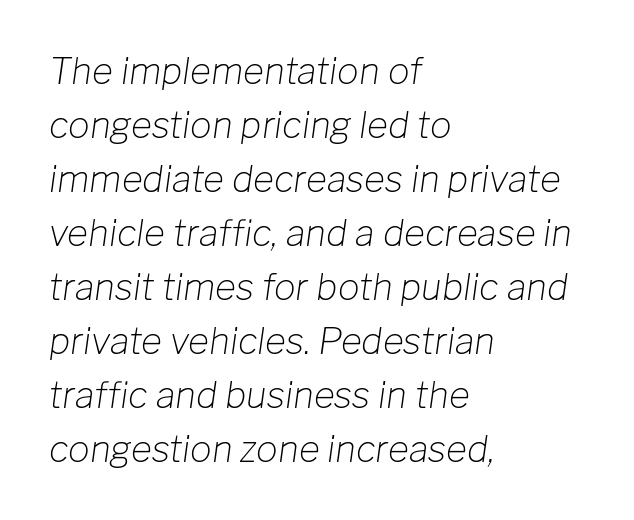
Compared with a centered layout, this one pins lines to the left instead. The letters sit at their default tracking, neither squeezed nor spread. A typesetter would call this leading conventional body-copy spacing. The letters advance in unequal steps, a hallmark of proportional type. Caption: face not bold, strokes unweighted. You can tell it's italic because the verticals aren't actually vertical.
